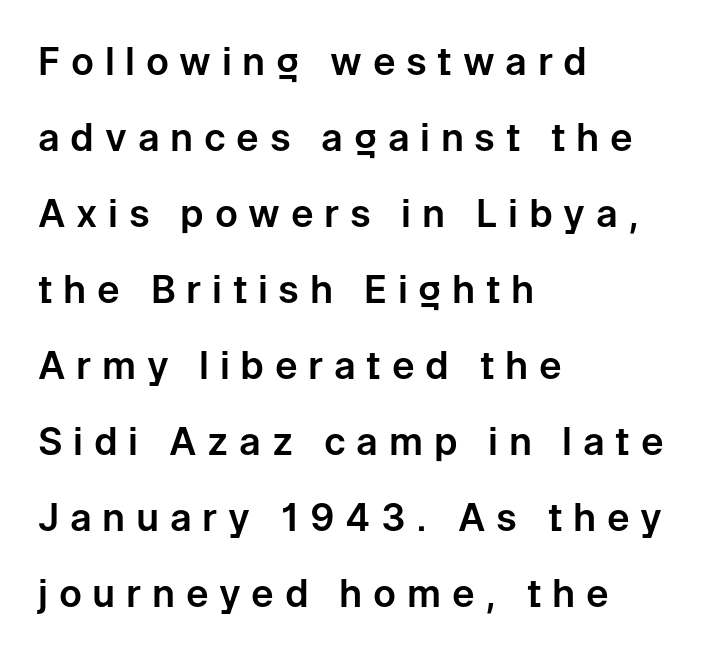
The image shows 38 px sans-serif type, upright; set left-aligned, loose line spacing (2.0x), unusually wide letter spacing (+0.28 em), not underlined; low stroke contrast and a medium x-height.
